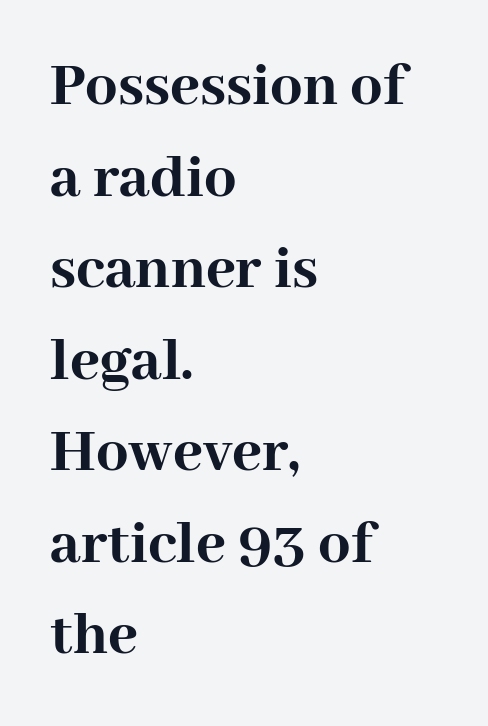
{"serif": "yes", "italic": "no", "bold": "yes", "weight": "semibold", "width": "normal", "stroke_contrast": "high", "x_height": "medium", "monospaced": "no", "underline": "no", "align": "left", "line_spacing": "normal", "line_spacing_ratio": 1.43, "letter_spacing": "normal", "letter_spacing_em": 0.0, "glyph_px": 64}
